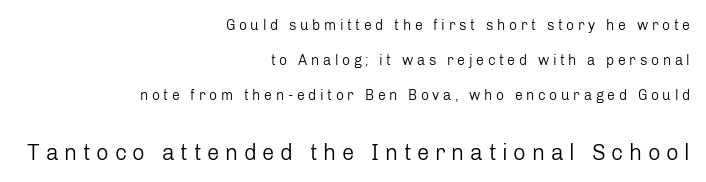
{"italic": "no", "bold": "no", "underline": "no", "align": "right", "line_spacing": "loose", "line_spacing_ratio": 2.5, "letter_spacing": "wide", "letter_spacing_em": 0.26, "larger_block": "second", "size_ratio": 1.57, "glyph_px": 22}
